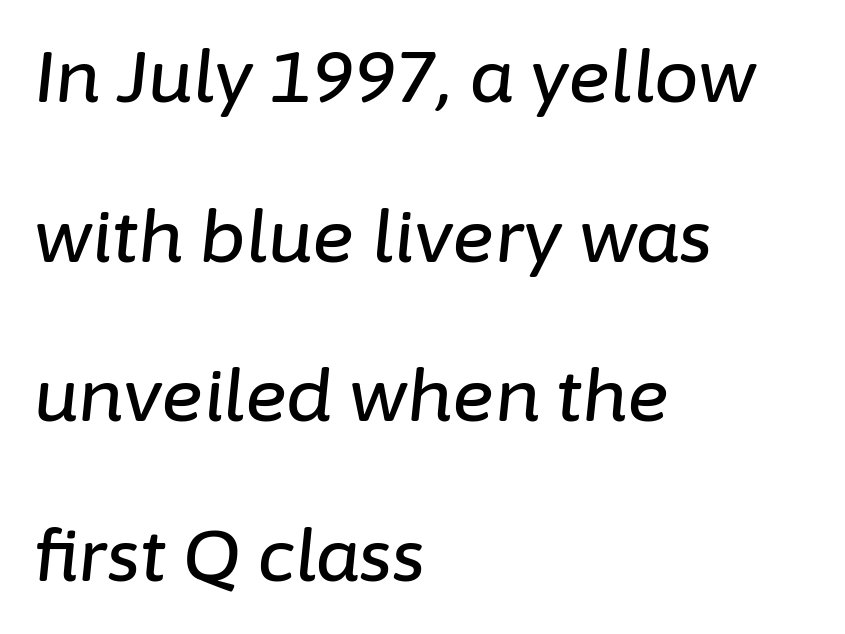
Compared with a centered layout, this one pins lines to the left instead. Glance below the letters and you will spot only blank space. This sample has the flowing, uneven cadence of proportional lettering. Whoever set this chose breathing room over compactness in the vertical rhythm. Looking at the ascenders, they clearly lean.
